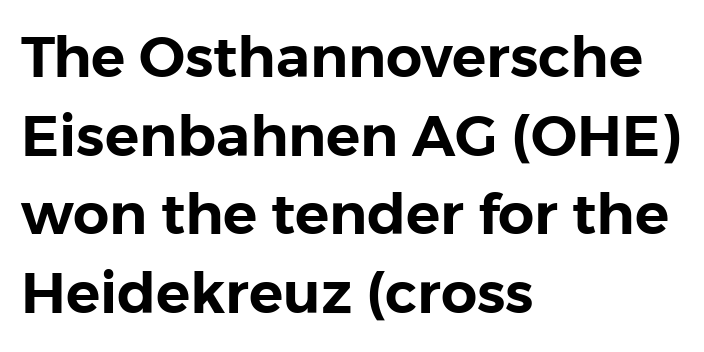
Q: Is the text italic (slanted)? A: No, it is upright.
Q: Is the typeface a serif or a sans-serif typeface? A: Sans-serif.
Q: Is the text underlined? A: No.
Q: How is the paragraph aligned? A: Left-aligned.
Q: Is the spacing between letters normal or unusually wide? A: Normal.
Q: Is the spacing between lines tight, normal or loose? A: Normal.
Q: Width (condensed, normal, or wide)? A: Normal.
Q: Stroke contrast? A: Low.
Q: x-height? A: Medium.
Q: Monospaced? A: No.
